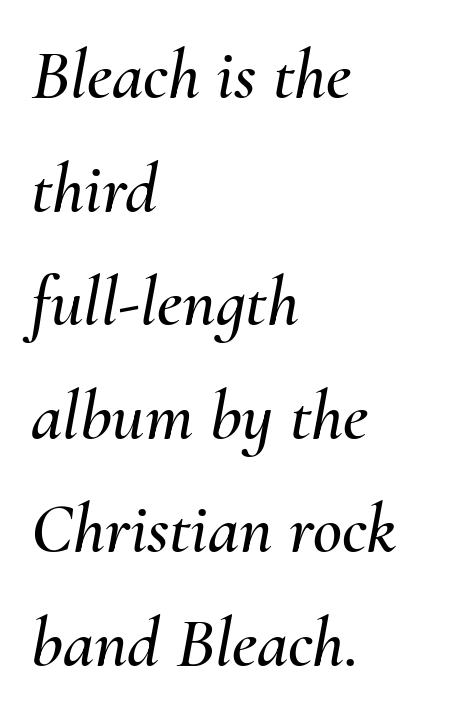
The image shows 71 px text type, italic (leaning right); set left-aligned, normal line spacing (1.6x), normal letter spacing, not underlined; medium stroke contrast and a small x-height.
